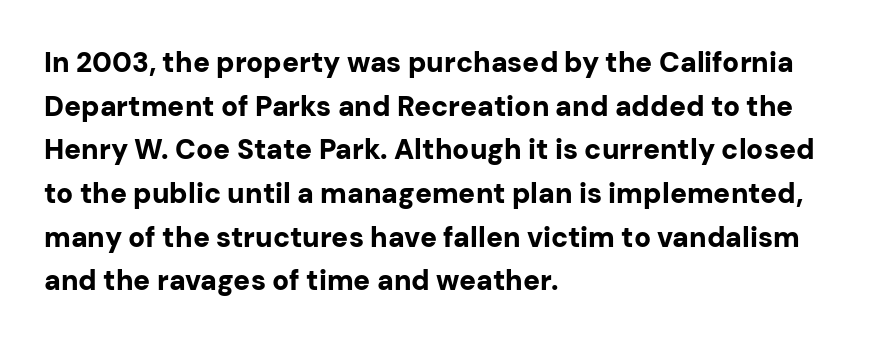
Q: Is the text bold? A: Yes.
Q: Is the text italic (slanted)? A: No, it is upright.
Q: Is the typeface a serif or a sans-serif typeface? A: Sans-serif.
Q: Is the text underlined? A: No.
Q: How is the paragraph aligned? A: Left-aligned.
Q: Is the spacing between letters normal or unusually wide? A: Normal.
Q: Is the spacing between lines tight, normal or loose? A: Normal.
Q: Width (condensed, normal, or wide)? A: Normal.
Q: Stroke contrast? A: Low.
Q: x-height? A: Medium.
Q: Monospaced? A: No.
